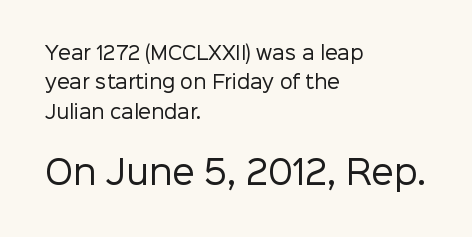
This sample uses an upright cut, with every glyph sitting square on the baseline. Looks like regular typesetting: each glyph gets only the width it needs. Each new line begins a customary step beneath the previous one. The face used here appears at its bigger size in the lower chunk.
